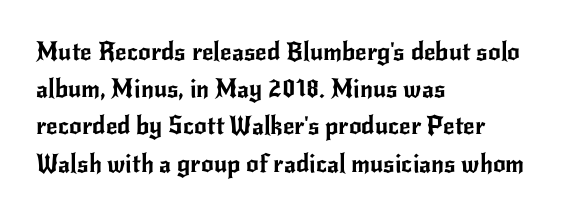
The image shows 25 px text type, upright; set left-aligned, normal line spacing (1.49x), normal letter spacing, not underlined.
